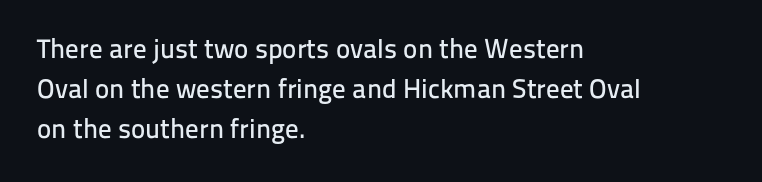
{"italic": "no", "underline": "no", "align": "left", "line_spacing": "normal", "line_spacing_ratio": 1.48, "letter_spacing": "normal", "letter_spacing_em": 0.0, "glyph_px": 27}
